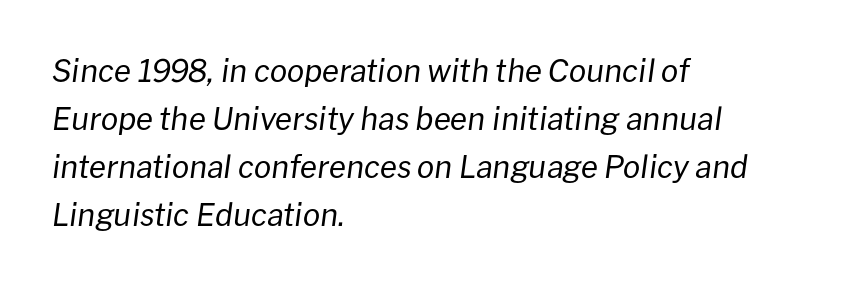
Q: Is the text bold? A: No.
Q: Is the text italic (slanted)? A: Yes, it leans right by about 8 degrees.
Q: Is the text underlined? A: No.
Q: How is the paragraph aligned? A: Left-aligned.
Q: Is the spacing between letters normal or unusually wide? A: Normal.
Q: Is the spacing between lines tight, normal or loose? A: Normal.
Q: Width (condensed, normal, or wide)? A: Normal.
Q: Stroke contrast? A: Low.
Q: x-height? A: Medium.
Q: Monospaced? A: No.
